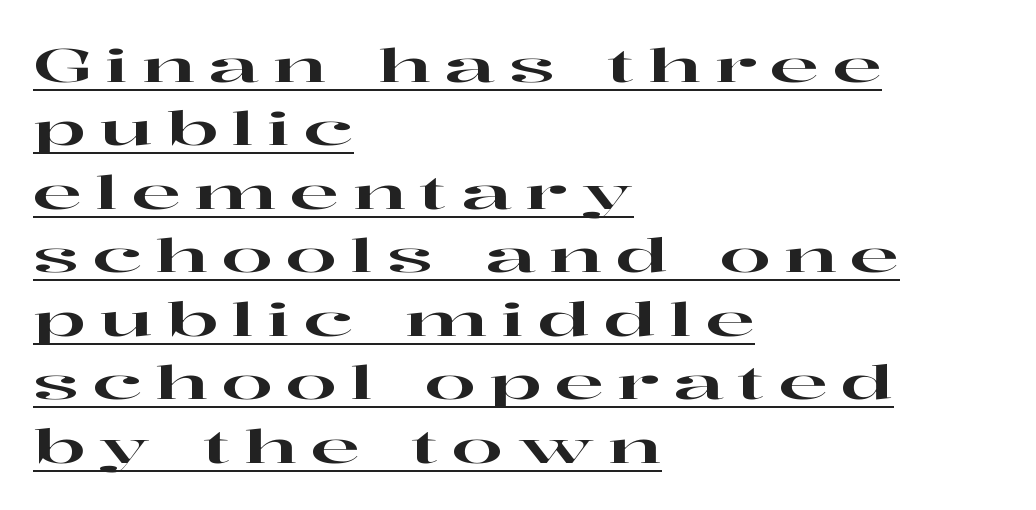
Which margin do the lines hug? The left one — the right edge is uneven. A typesetter would call this leading conventional body-copy spacing. There is plenty of visible air inserted between adjacent glyphs. Do the characters align in a grid? No, the font is proportional.
